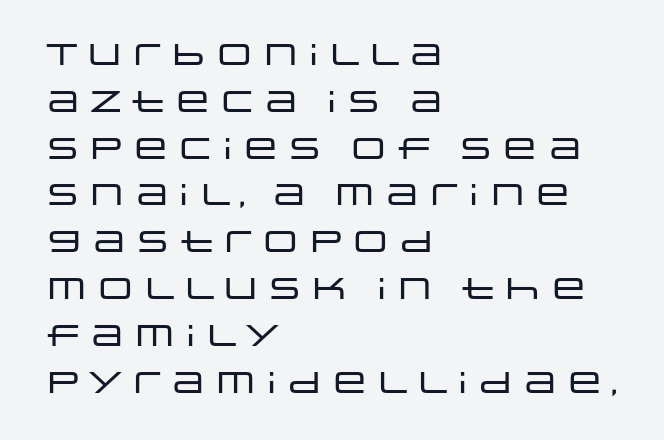
{"serif": "no", "italic": "no", "width": "wide", "stroke_contrast": "low", "x_height": "large", "monospaced": "no", "underline": "no", "align": "left", "line_spacing": "normal", "line_spacing_ratio": 1.56, "letter_spacing": "normal", "letter_spacing_em": 0.0, "glyph_px": 30}
